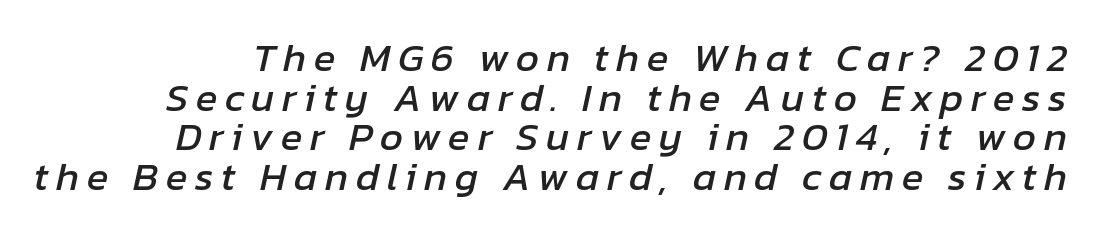
Q: Is the text italic (slanted)? A: Yes, it leans right by about 12 degrees.
Q: Is the text underlined? A: No.
Q: Is the spacing between lines tight, normal or loose? A: Tight.
Q: Width (condensed, normal, or wide)? A: Normal.
Q: Stroke contrast? A: Low.
Q: x-height? A: Medium.
Q: Monospaced? A: No.
